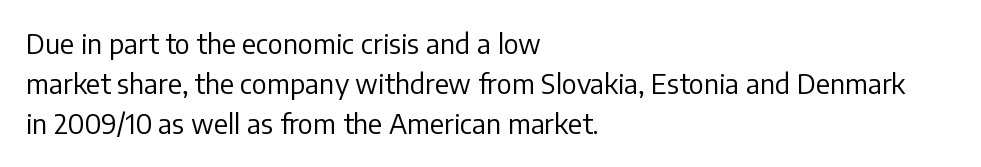
The image shows 27 px text type, upright; set left-aligned, normal line spacing (1.49x), normal letter spacing, not underlined.
